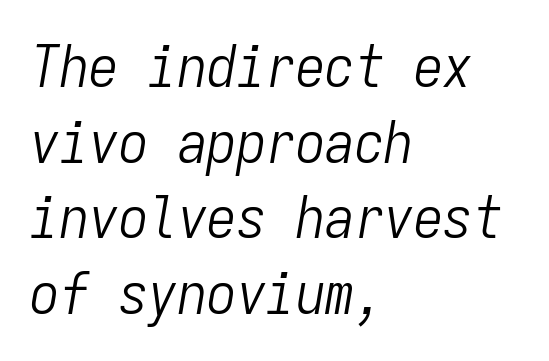
The image shows 59 px light, condensed type, italic (leaning right), monospaced; set left-aligned, normal line spacing (1.28x), normal letter spacing, not underlined; low stroke contrast and a medium x-height.
